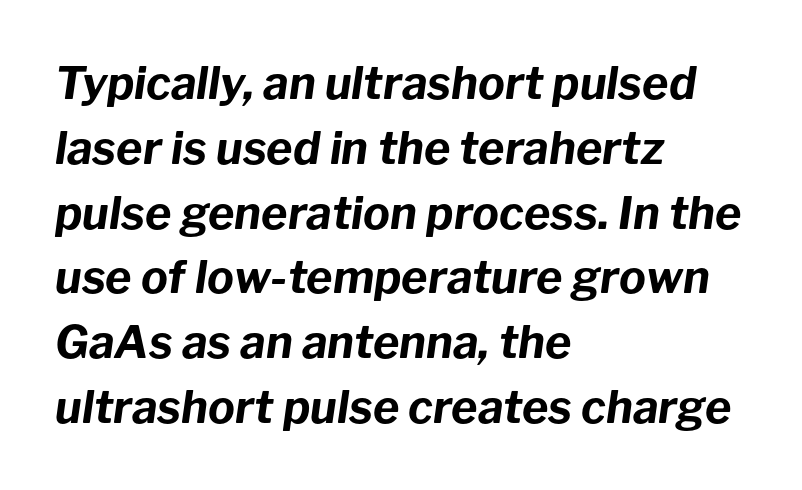
The image shows 45 px bold type, italic (leaning right); set left-aligned, normal line spacing (1.44x), normal letter spacing, not underlined; low stroke contrast and a medium x-height.
